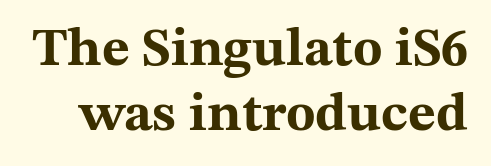
The image shows 54 px bold, wide serif type, upright; set line spacing 1.2x, normal letter spacing, not underlined; medium stroke contrast and a medium x-height.
